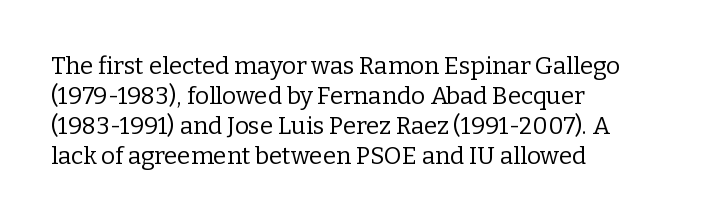
Honestly, there is no underline to notice here at all. The font's upright variant was chosen for this text. Horizontally, the lines are justified to the leading edge only. Bold? No — there's no thickening of the strokes.
